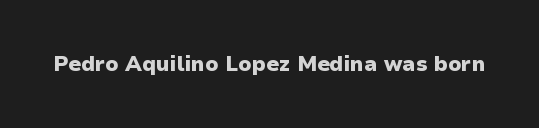
The letterforms sit shoulder to shoulder at normal distance. These lines were composed using upright roman letters. Check the space under the baseline: it is left empty. The sample has been set heavy, in full bold.
